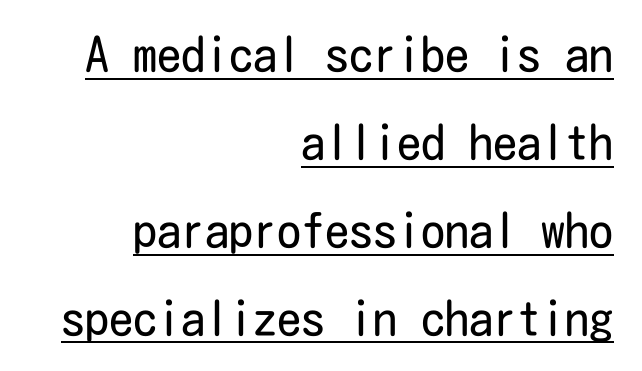
{"serif": "no", "italic": "no", "bold": "no", "weight": "regular", "width": "condensed", "stroke_contrast": "low", "x_height": "medium", "underline": "yes", "align": "right", "line_spacing_ratio": 1.83, "letter_spacing": "normal", "letter_spacing_em": 0.0, "glyph_px": 48}
